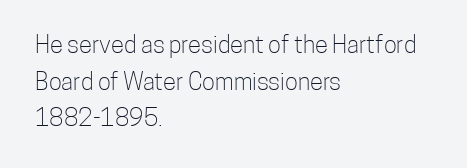
{"italic": "no", "bold": "no", "underline": "no", "align": "left", "line_spacing": "normal", "line_spacing_ratio": 1.53, "letter_spacing": "normal", "letter_spacing_em": 0.0, "glyph_px": 24}
